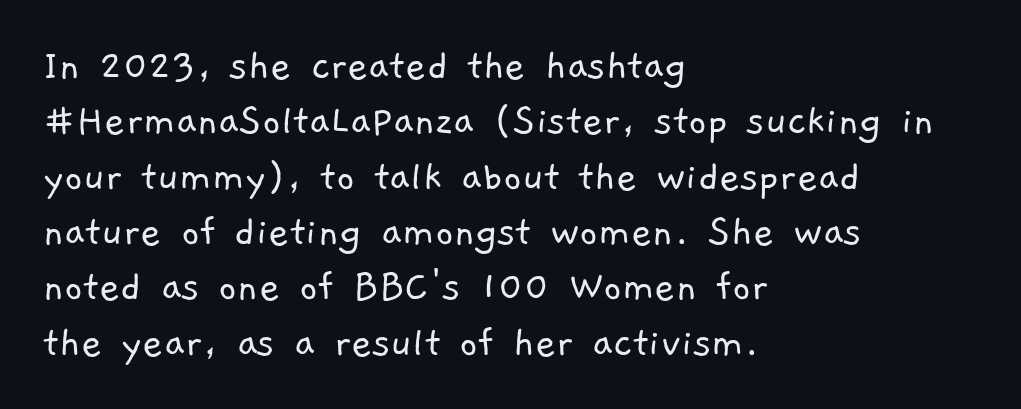
{"serif": "no", "bold": "no", "weight": "light", "width": "normal", "stroke_contrast": "low", "x_height": "medium", "monospaced": "no", "underline": "no", "align": "left", "line_spacing_ratio": 1.23, "letter_spacing": "normal", "letter_spacing_em": 0.0, "glyph_px": 45}
